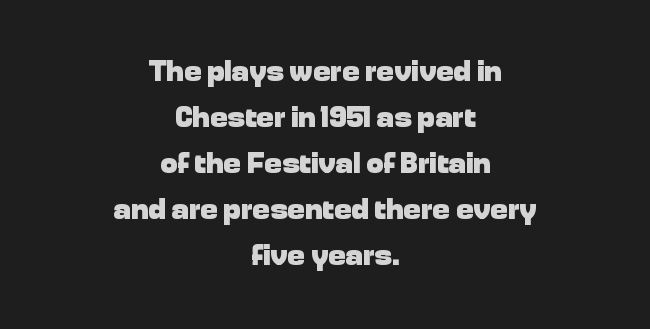
{"serif": "no", "italic": "no", "bold": "yes", "weight": "heavy", "width": "normal", "stroke_contrast": "low", "x_height": "medium", "monospaced": "no", "underline": "no", "align": "center", "line_spacing": "normal", "line_spacing_ratio": 1.59, "letter_spacing": "normal", "letter_spacing_em": 0.0, "glyph_px": 29}
